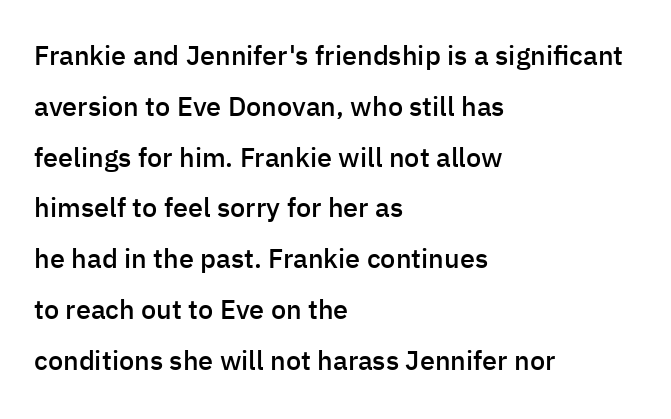
The image shows 27 px text type, upright; set left-aligned, line spacing 1.88x, normal letter spacing, not underlined.
